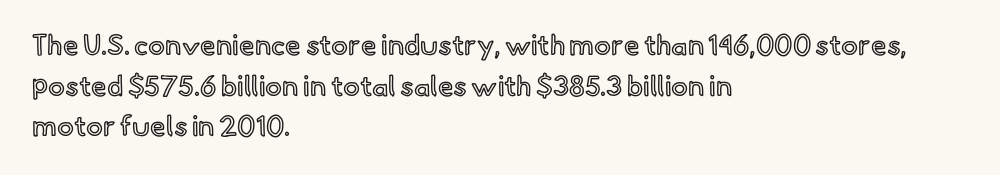
{"italic": "no", "width": "normal", "x_height": "small", "monospaced": "no", "underline": "no", "align": "left", "line_spacing": "normal", "line_spacing_ratio": 1.45, "letter_spacing": "normal", "letter_spacing_em": 0.0, "glyph_px": 28}
